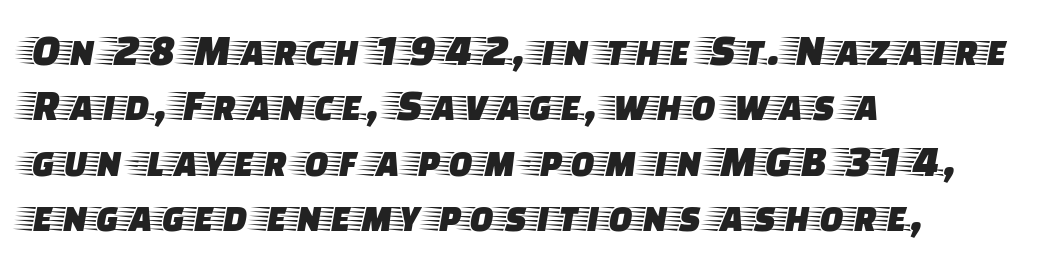
{"serif": "yes", "width": "wide", "stroke_contrast": "low", "x_height": "large", "monospaced": "no", "underline": "no", "align": "left", "line_spacing_ratio": 1.23, "letter_spacing": "normal", "letter_spacing_em": 0.0, "glyph_px": 45}
